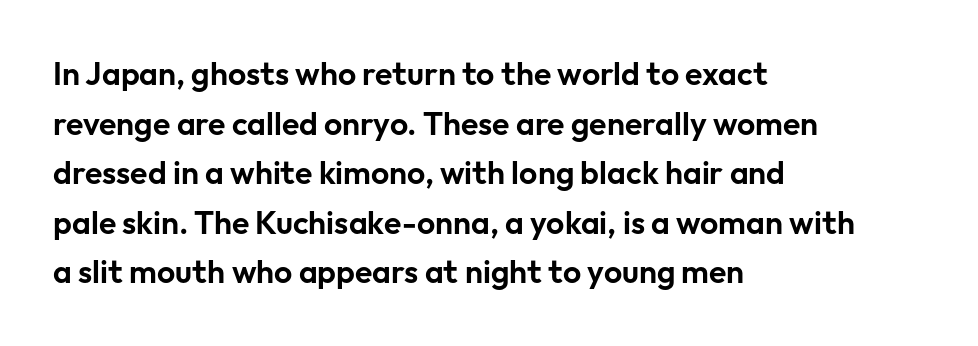
{"serif": "no", "italic": "no", "width": "normal", "stroke_contrast": "low", "x_height": "medium", "monospaced": "no", "underline": "no", "align": "left", "line_spacing": "normal", "line_spacing_ratio": 1.55, "letter_spacing": "normal", "letter_spacing_em": 0.0, "glyph_px": 32}
